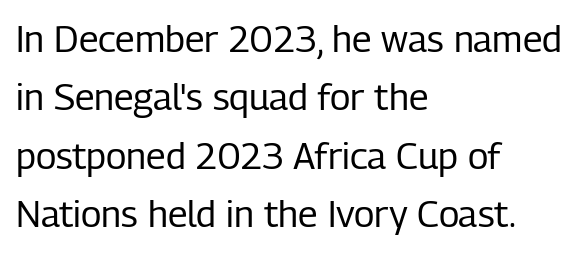
The image shows 37 px regular-weight, condensed sans-serif type, upright; set left-aligned, normal line spacing (1.58x), normal letter spacing, not underlined; low stroke contrast and a medium x-height.
